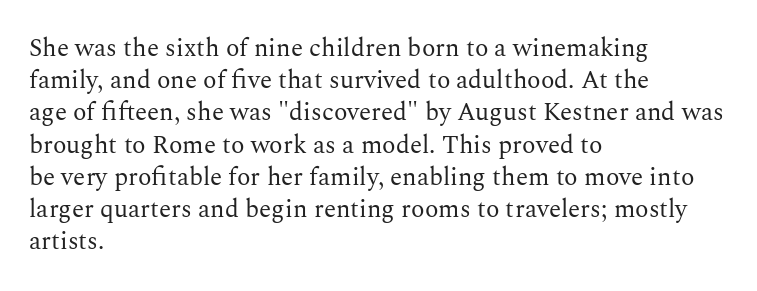
{"italic": "no", "bold": "no", "underline": "no", "align": "left", "line_spacing": "normal", "line_spacing_ratio": 1.29, "letter_spacing": "normal", "letter_spacing_em": 0.0, "glyph_px": 25}
